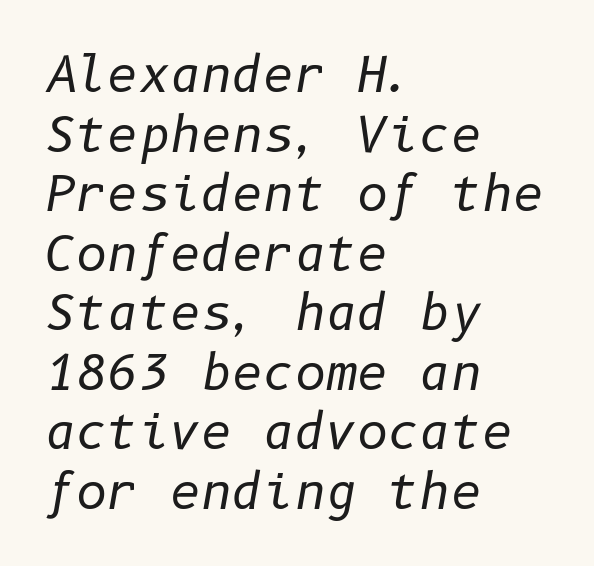
These lines are set flush left with a ragged right edge. Look at the tracking — it's just the regular setting, nothing added. Notice how the stems are inclined rather than vertical — that's the hallmark of italics. Each row of text sits above clean, open space. Heft: none added — not bold.
